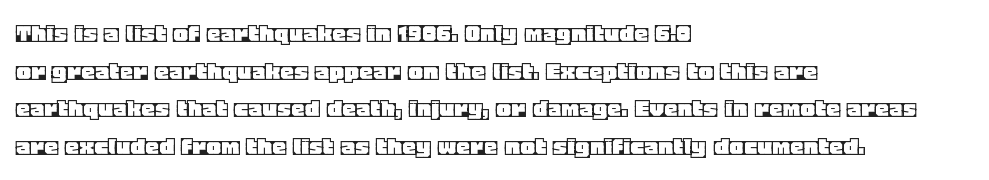
{"italic": "no", "width": "normal", "x_height": "large", "monospaced": "no", "underline": "no", "align": "left", "line_spacing": "normal", "line_spacing_ratio": 1.34, "letter_spacing": "normal", "letter_spacing_em": 0.0, "glyph_px": 28}
